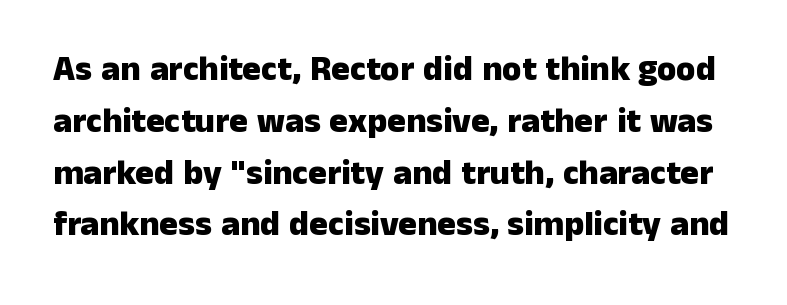
The image shows 35 px heavy sans-serif type, upright; set normal line spacing (1.48x), normal letter spacing, not underlined; low stroke contrast and a medium x-height.
